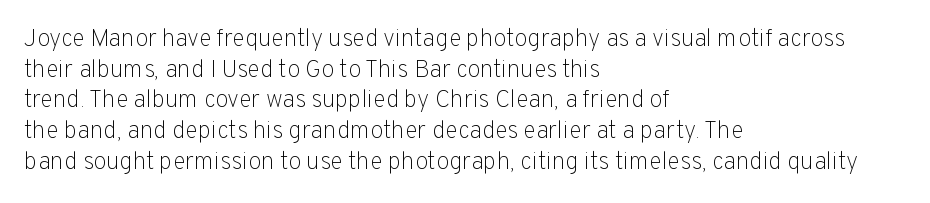
Is the type heavy? It reads as light-to-regular instead. Leftover space on each line is placed entirely after the last word. Characters follow at the spacing the type designer built in. The passage shown stacks its lines at a standard gap.
